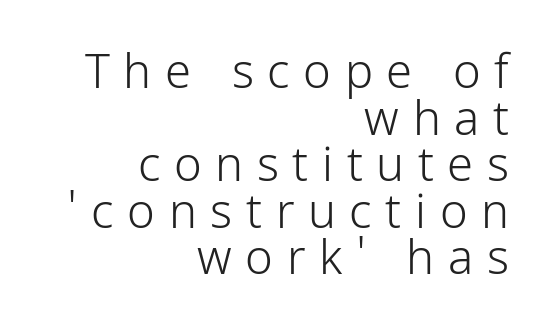
Q: Is the text bold? A: No.
Q: Is the text italic (slanted)? A: No, it is upright.
Q: Is the typeface a serif or a sans-serif typeface? A: Sans-serif.
Q: Is the text underlined? A: No.
Q: How is the paragraph aligned? A: Right-aligned.
Q: Is the spacing between letters normal or unusually wide? A: Unusually wide.
Q: Is the spacing between lines tight, normal or loose? A: Tight.
Q: Width (condensed, normal, or wide)? A: Condensed.
Q: Stroke contrast? A: Low.
Q: x-height? A: Medium.
Q: Monospaced? A: No.
